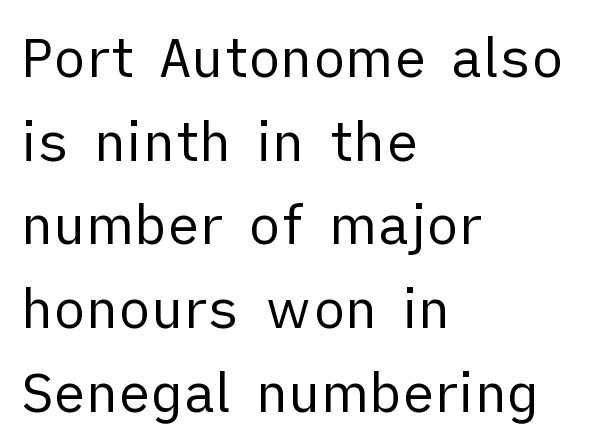
The baseline area is clear. Horizontal alignment here is leftward, the default for most running prose. Note: no serifs on the glyphs. Does extra space separate the letters? No, they use regular spacing. The passage shown is typed in a proportional face where columns would drift.
